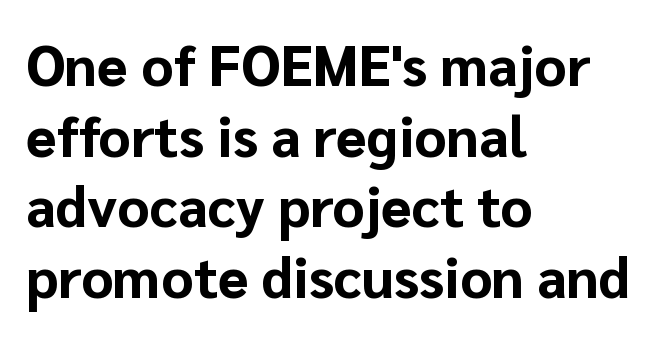
How would I describe the line gaps? Plain and ordinary. Letters rest on an invisible, unmarked baseline. Spacing between characters is what you'd get straight out of the box. Layout note: lines flush left. What kind of face is this? One without serifs — a sans.
